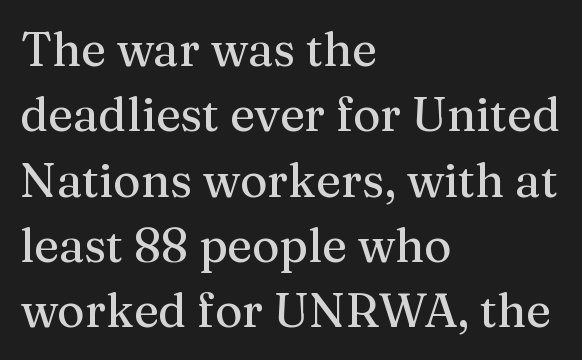
Q: Is the text italic (slanted)? A: No, it is upright.
Q: Is the typeface a serif or a sans-serif typeface? A: Serif.
Q: Is the text underlined? A: No.
Q: How is the paragraph aligned? A: Left-aligned.
Q: Is the spacing between letters normal or unusually wide? A: Normal.
Q: Is the spacing between lines tight, normal or loose? A: Normal.
Q: Width (condensed, normal, or wide)? A: Normal.
Q: Stroke contrast? A: Medium.
Q: x-height? A: Medium.
Q: Monospaced? A: No.
